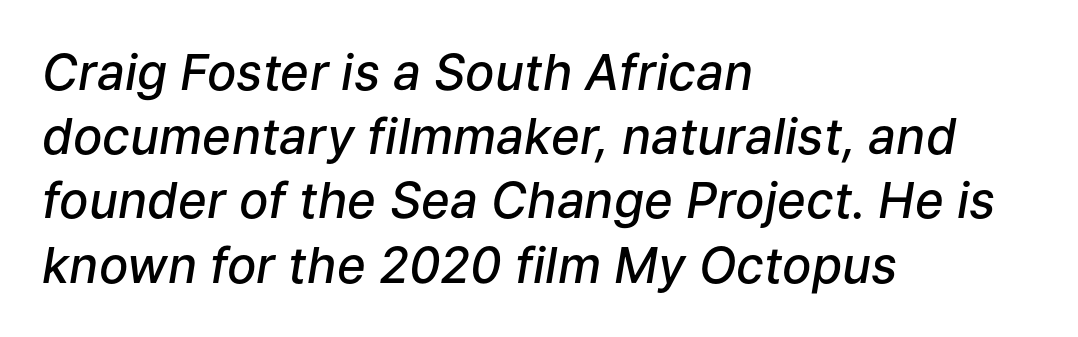
The image shows 49 px semibold type, italic (leaning right); set left-aligned, normal line spacing (1.31x), normal letter spacing, not underlined; low stroke contrast and a medium x-height.
